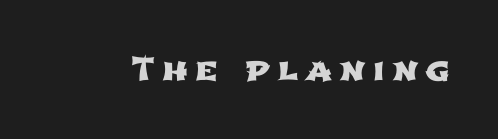
The image shows 32 px wide sans-serif type; set unusually wide letter spacing (+0.23 em), not underlined; low stroke contrast and a medium x-height.
